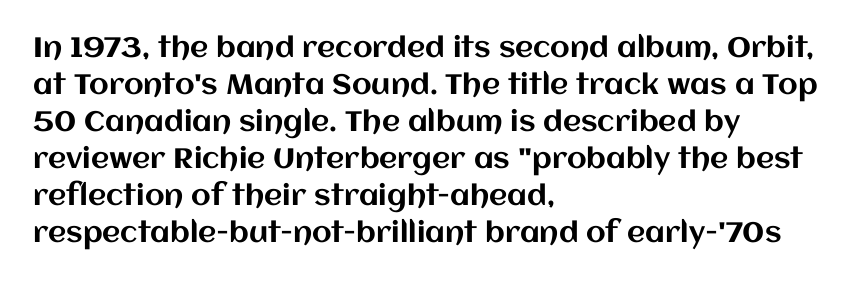
Q: Is the text italic (slanted)? A: No, it is upright.
Q: Is the text underlined? A: No.
Q: How is the paragraph aligned? A: Left-aligned.
Q: Is the spacing between letters normal or unusually wide? A: Normal.
Q: Is the spacing between lines tight, normal or loose? A: Normal.
Q: Width (condensed, normal, or wide)? A: Normal.
Q: Stroke contrast? A: Medium.
Q: x-height? A: Large.
Q: Monospaced? A: No.
